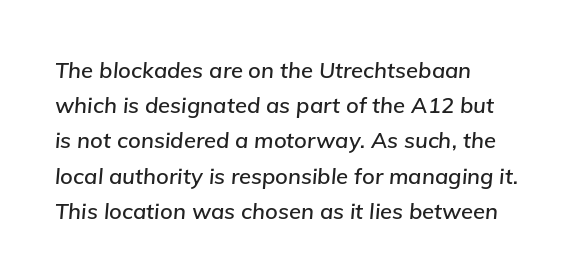
The image shows 22 px text type, italic (leaning right); set left-aligned, normal line spacing (1.6x), normal letter spacing, not underlined.
